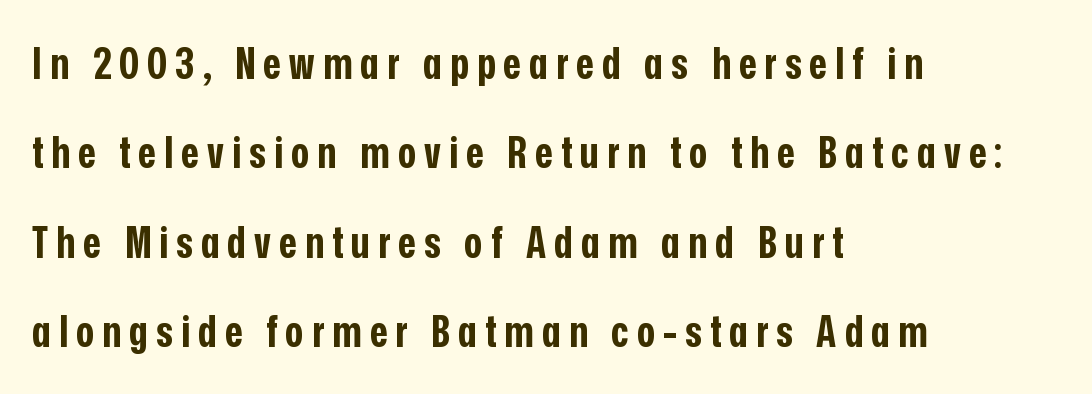
Q: Is the text bold? A: Yes.
Q: Is the text italic (slanted)? A: No, it is upright.
Q: Is the typeface a serif or a sans-serif typeface? A: Sans-serif.
Q: Is the text underlined? A: No.
Q: How is the paragraph aligned? A: Left-aligned.
Q: Is the spacing between lines tight, normal or loose? A: Loose.
Q: Width (condensed, normal, or wide)? A: Condensed.
Q: Stroke contrast? A: Low.
Q: x-height? A: Medium.
Q: Monospaced? A: No.
